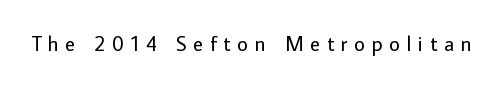
The image shows 21 px text type, upright; set unusually wide letter spacing (+0.32 em), not underlined.
